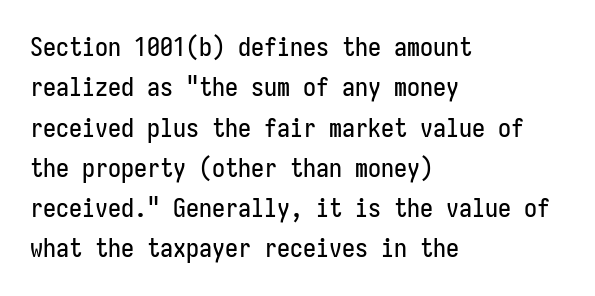
This rendering uses left alignment, leaving the right contour irregular. The vertical gap from one line to the next is medium. The space beneath each line is pristine and unruled. Does extra space separate the letters? No, they use regular spacing. Every character sits straight up, as roman type does.
